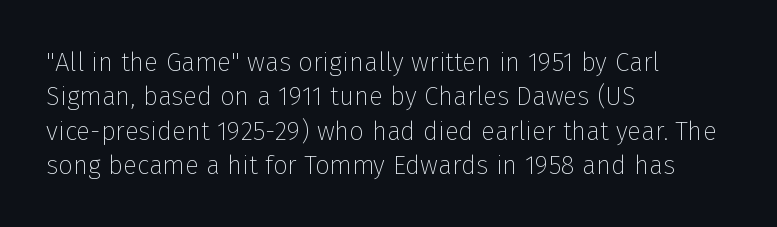
The image shows 26 px text type, upright; set left-aligned, normal line spacing (1.32x), normal letter spacing, not underlined.
